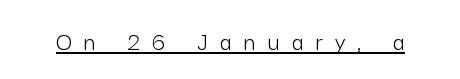
The image shows 27 px text type, upright; set unusually wide letter spacing (+0.45 em), underlined.
